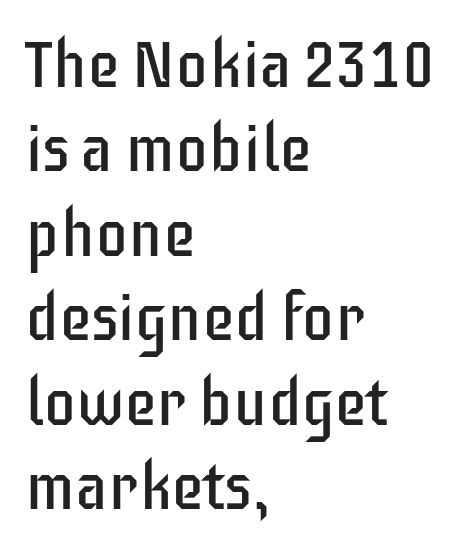
Note the varied advance widths — an 'i' is clearly narrower than an 'm'. Plain, unruled lines of type. Nope, no serifs anywhere on these letters. Style check: upright. Compared with a centered layout, this one pins lines to the left instead. Horizontal bands of white between lines are of average thickness.
